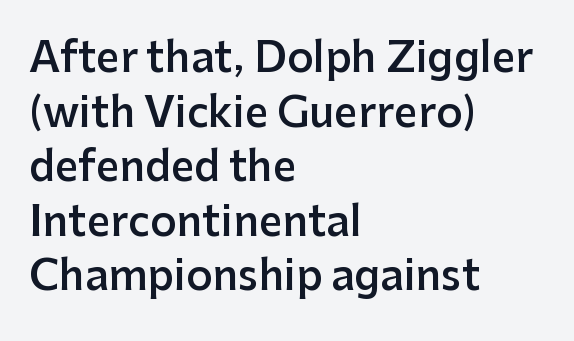
{"serif": "no", "italic": "no", "bold": "semi", "weight": "semibold", "width": "normal", "stroke_contrast": "low", "x_height": "medium", "monospaced": "no", "underline": "no", "align": "left", "line_spacing": "normal", "line_spacing_ratio": 1.33, "letter_spacing": "normal", "letter_spacing_em": 0.0, "glyph_px": 41}
